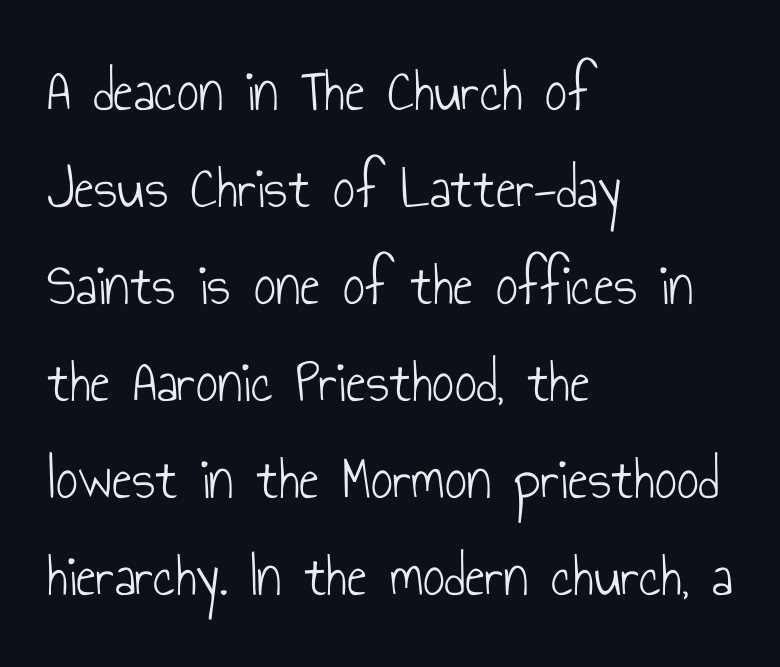
Check where the strokes stop: nothing finishes them off — pure sans. It's the straight-up-and-down kind of type. These lines sit exactly where default settings would place them. Visually the block forms a straight wall on the left and a jagged coastline on the right.
